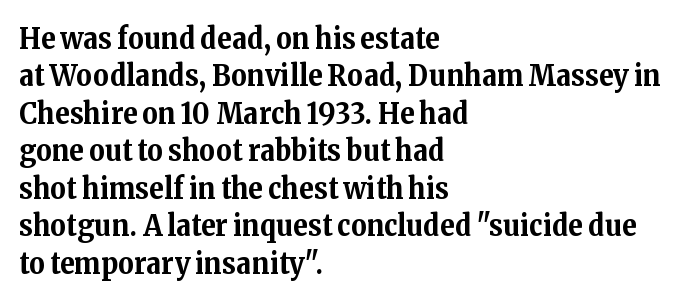
Q: Is the text bold? A: Yes.
Q: Is the text italic (slanted)? A: No, it is upright.
Q: Is the typeface a serif or a sans-serif typeface? A: Serif.
Q: Is the text underlined? A: No.
Q: How is the paragraph aligned? A: Left-aligned.
Q: Is the spacing between letters normal or unusually wide? A: Normal.
Q: Is the spacing between lines tight, normal or loose? A: Normal.
Q: Width (condensed, normal, or wide)? A: Normal.
Q: Stroke contrast? A: Medium.
Q: x-height? A: Medium.
Q: Monospaced? A: No.
